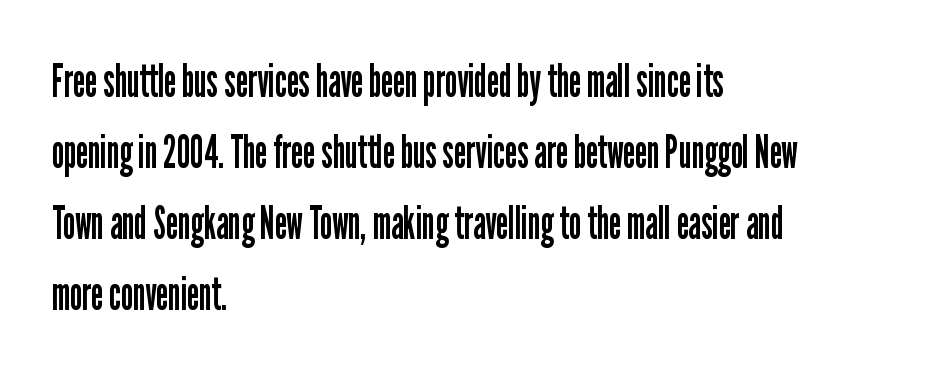
The image shows 46 px regular-weight, condensed sans-serif type, upright; set left-aligned, normal line spacing (1.54x), normal letter spacing, not underlined; low stroke contrast and a medium x-height.
